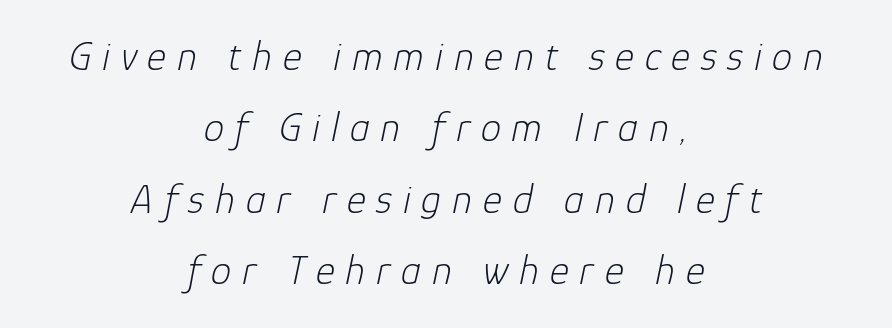
{"italic": "yes", "lean": "right", "slant_degrees": 12, "bold": "no", "weight": "light", "width": "normal", "stroke_contrast": "low", "x_height": "medium", "monospaced": "no", "underline": "no", "align": "center", "line_spacing_ratio": 1.74, "letter_spacing": "wide", "letter_spacing_em": 0.26, "glyph_px": 41}
